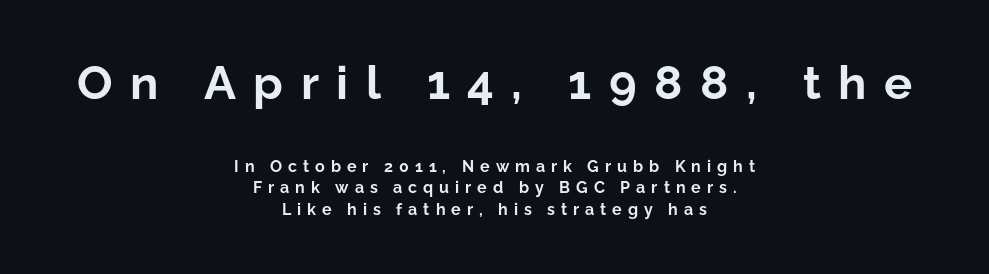
Q: Is the text bold? A: Yes.
Q: Is the text italic (slanted)? A: No, it is upright.
Q: Is the typeface a serif or a sans-serif typeface? A: Sans-serif.
Q: Is the text underlined? A: No.
Q: How is the paragraph aligned? A: Centered.
Q: Is the spacing between letters normal or unusually wide? A: Unusually wide.
Q: Is the spacing between lines tight, normal or loose? A: Normal.
Q: Which block of text is set in a larger size, the first (top) or the second (bottom)? A: The first (top) one.
Q: Width (condensed, normal, or wide)? A: Normal.
Q: Stroke contrast? A: Low.
Q: x-height? A: Medium.
Q: Monospaced? A: No.
